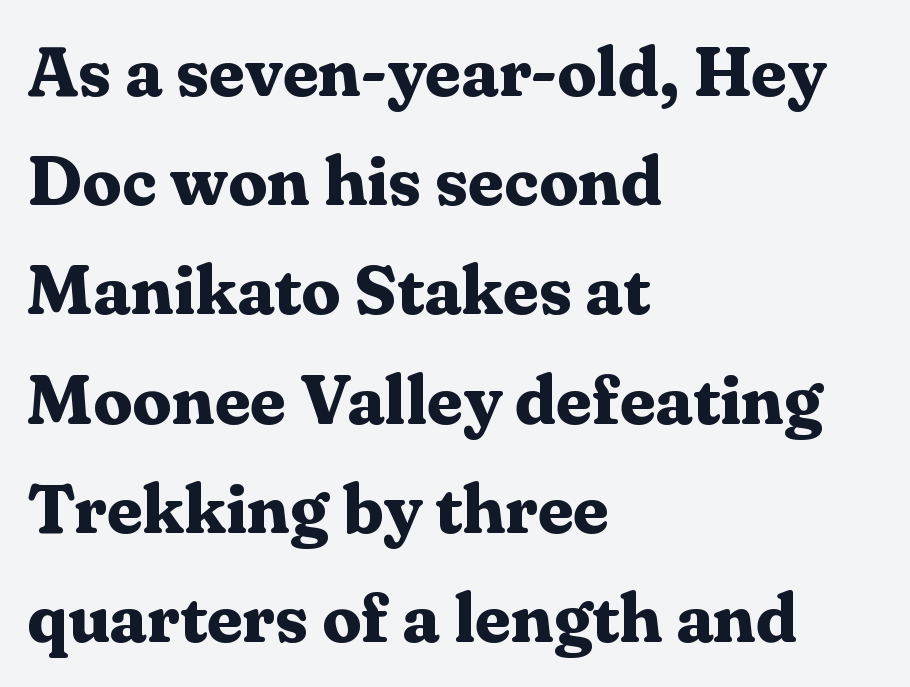
Is there much room between lines? A standard amount, neither cramped nor airy. Between one letter and the next there's only the usual sliver of space. Posture: straight, roman, zero tilt. Compared with an ordinary text face, these strokes are far heavier — a full bold. Caption: multi-line text, flush left, ragged right.
